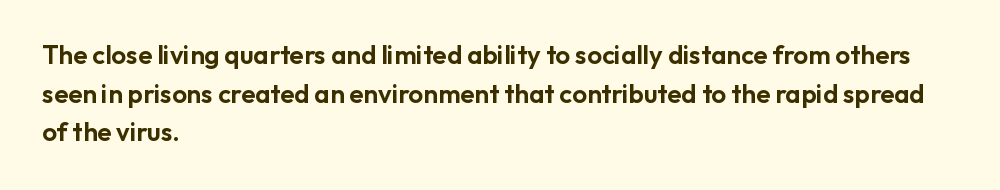
The image shows 26 px text type, upright; set left-aligned, normal line spacing (1.49x), normal letter spacing, not underlined.
